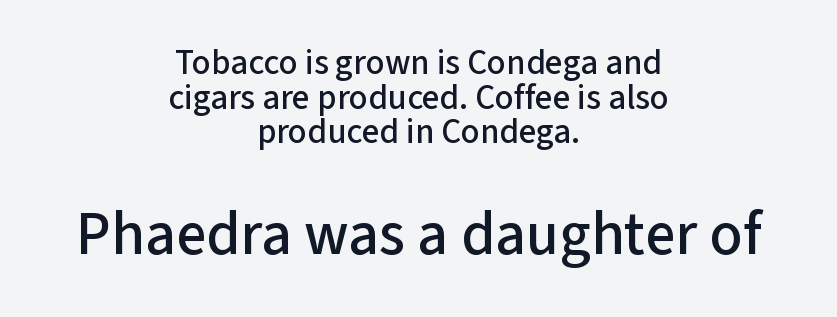
The image shows 61 px sans-serif type, upright; set centered, tight line spacing (0.99x), normal letter spacing, not underlined; the second (bottom) block is 1.74x larger; low stroke contrast and a medium x-height.
